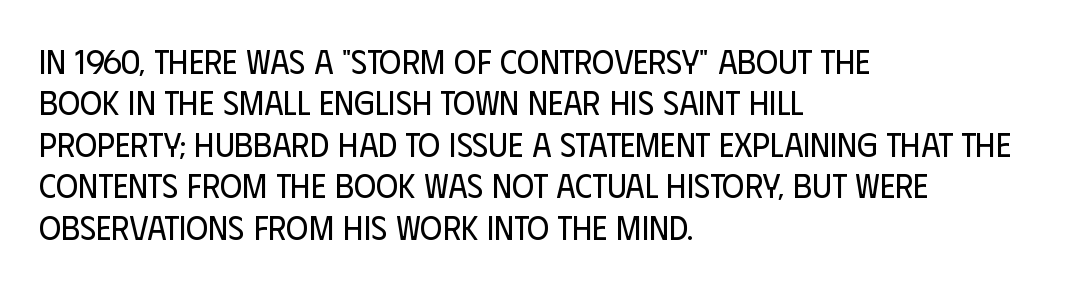
{"serif": "no", "italic": "no", "bold": "no", "weight": "regular", "width": "condensed", "stroke_contrast": "low", "x_height": "large", "monospaced": "no", "underline": "no", "align": "left", "line_spacing_ratio": 1.22, "letter_spacing": "normal", "letter_spacing_em": 0.0, "glyph_px": 34}
